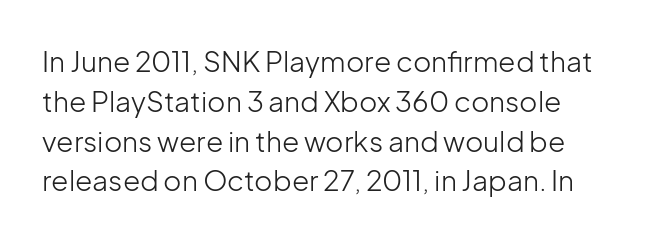
Q: Is the text bold? A: No.
Q: Is the text italic (slanted)? A: No, it is upright.
Q: Is the typeface a serif or a sans-serif typeface? A: Sans-serif.
Q: Is the text underlined? A: No.
Q: How is the paragraph aligned? A: Left-aligned.
Q: Is the spacing between letters normal or unusually wide? A: Normal.
Q: Is the spacing between lines tight, normal or loose? A: Normal.
Q: Width (condensed, normal, or wide)? A: Normal.
Q: Stroke contrast? A: Low.
Q: x-height? A: Medium.
Q: Monospaced? A: No.
